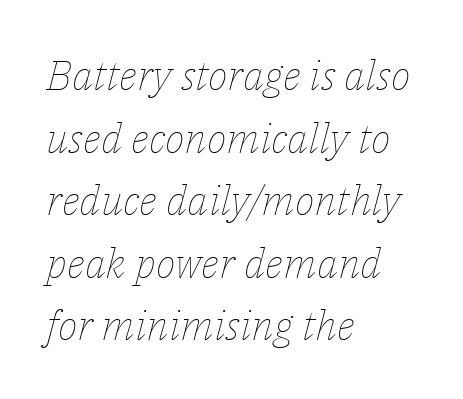
{"italic": "yes", "lean": "right", "slant_degrees": 14, "bold": "no", "weight": "thin", "width": "normal", "stroke_contrast": "low", "x_height": "medium", "monospaced": "no", "underline": "no", "align": "left", "line_spacing": "normal", "line_spacing_ratio": 1.49, "letter_spacing": "normal", "letter_spacing_em": 0.0, "glyph_px": 42}
